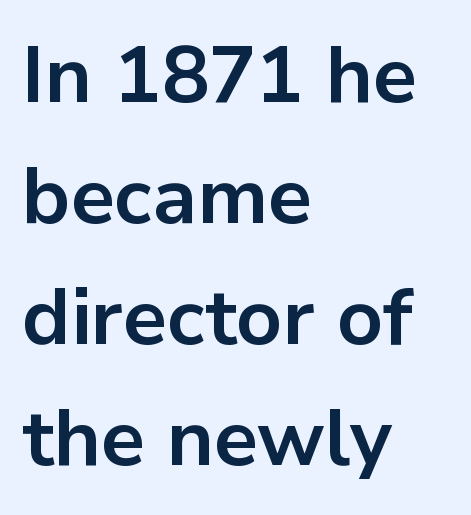
Q: Is the text bold? A: Yes.
Q: Is the text italic (slanted)? A: No, it is upright.
Q: Is the typeface a serif or a sans-serif typeface? A: Sans-serif.
Q: Is the text underlined? A: No.
Q: How is the paragraph aligned? A: Left-aligned.
Q: Is the spacing between letters normal or unusually wide? A: Normal.
Q: Is the spacing between lines tight, normal or loose? A: Normal.
Q: Width (condensed, normal, or wide)? A: Normal.
Q: Stroke contrast? A: Low.
Q: x-height? A: Medium.
Q: Monospaced? A: No.
